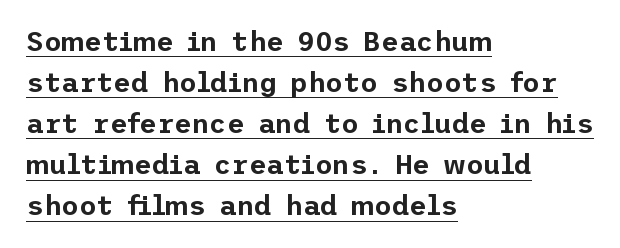
The image shows 27 px text type, upright; set left-aligned, normal line spacing (1.52x), normal letter spacing, underlined.
